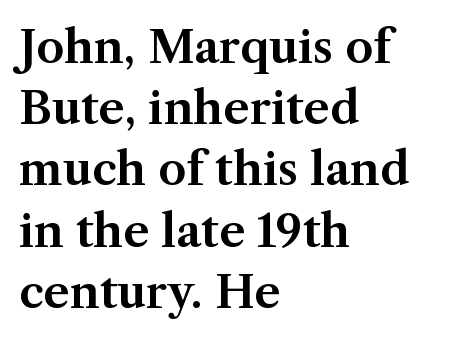
Q: Is the text italic (slanted)? A: No, it is upright.
Q: Is the typeface a serif or a sans-serif typeface? A: Serif.
Q: Is the text underlined? A: No.
Q: How is the paragraph aligned? A: Left-aligned.
Q: Is the spacing between letters normal or unusually wide? A: Normal.
Q: Is the spacing between lines tight, normal or loose? A: Normal.
Q: Width (condensed, normal, or wide)? A: Normal.
Q: Stroke contrast? A: Medium.
Q: x-height? A: Medium.
Q: Monospaced? A: No.
